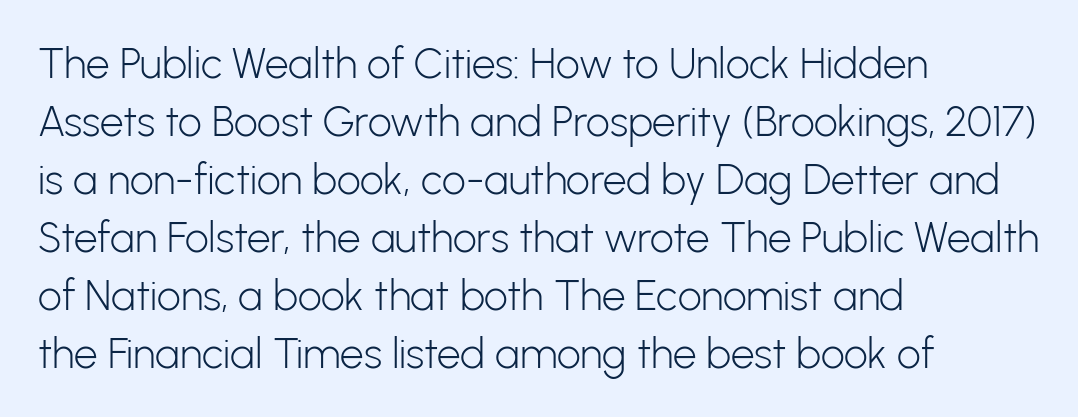
Q: Is the text bold? A: No.
Q: Is the text italic (slanted)? A: No, it is upright.
Q: Is the typeface a serif or a sans-serif typeface? A: Sans-serif.
Q: Is the text underlined? A: No.
Q: How is the paragraph aligned? A: Left-aligned.
Q: Is the spacing between letters normal or unusually wide? A: Normal.
Q: Is the spacing between lines tight, normal or loose? A: Normal.
Q: Width (condensed, normal, or wide)? A: Normal.
Q: Stroke contrast? A: Low.
Q: x-height? A: Medium.
Q: Monospaced? A: No.
